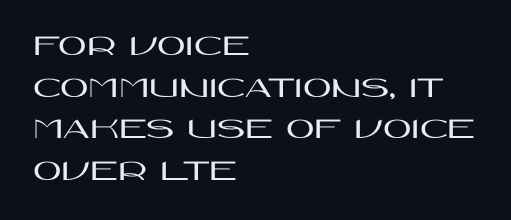
{"serif": "no", "italic": "no", "width": "wide", "stroke_contrast": "high", "x_height": "large", "monospaced": "no", "underline": "no", "align": "left", "line_spacing": "normal", "line_spacing_ratio": 1.34, "letter_spacing": "normal", "letter_spacing_em": 0.0, "glyph_px": 31}
